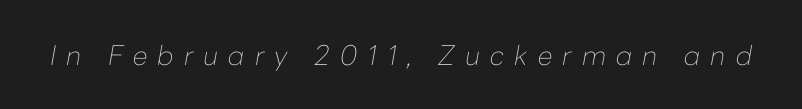
The image shows 27 px text type, italic (leaning right); set unusually wide letter spacing (+0.37 em), not underlined.
